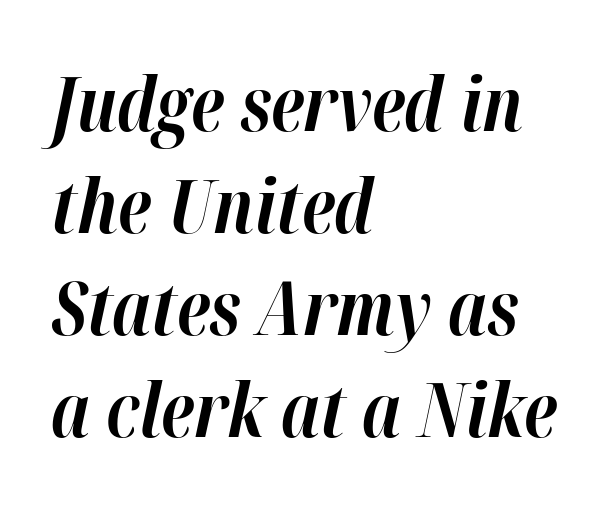
{"italic": "yes", "lean": "right", "slant_degrees": 12, "bold": "yes", "weight": "bold", "width": "normal", "stroke_contrast": "high", "x_height": "medium", "monospaced": "no", "underline": "no", "align": "left", "line_spacing": "normal", "line_spacing_ratio": 1.38, "letter_spacing": "normal", "letter_spacing_em": 0.0, "glyph_px": 74}
